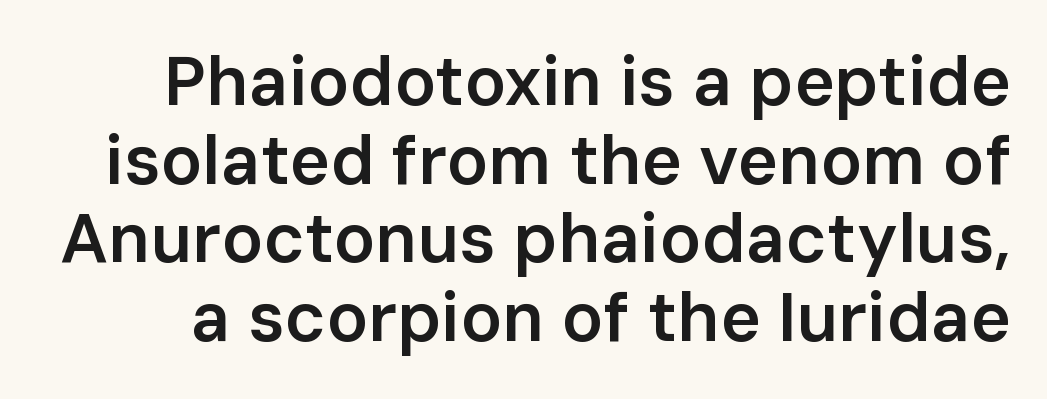
{"serif": "no", "italic": "no", "bold": "semi", "weight": "semibold", "width": "normal", "stroke_contrast": "low", "x_height": "medium", "monospaced": "no", "underline": "no", "line_spacing": "tight", "line_spacing_ratio": 1.14, "letter_spacing": "normal", "letter_spacing_em": 0.0, "glyph_px": 69}
